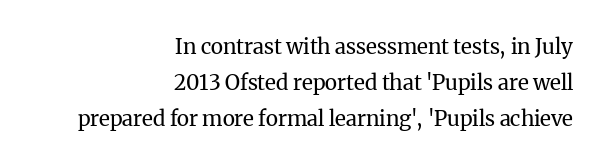
Q: Is the text bold? A: No.
Q: Is the text italic (slanted)? A: No, it is upright.
Q: Is the text underlined? A: No.
Q: How is the paragraph aligned? A: Right-aligned.
Q: Is the spacing between letters normal or unusually wide? A: Normal.
